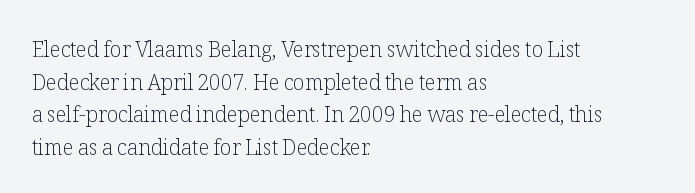
The axis of the letterforms is exactly vertical. Here the glyphs are tracked normally, forming tight word shapes. Descenders hang freely into open space. Line beginnings align vertically; line endings do not. The rows are spaced the way most documents space them.
